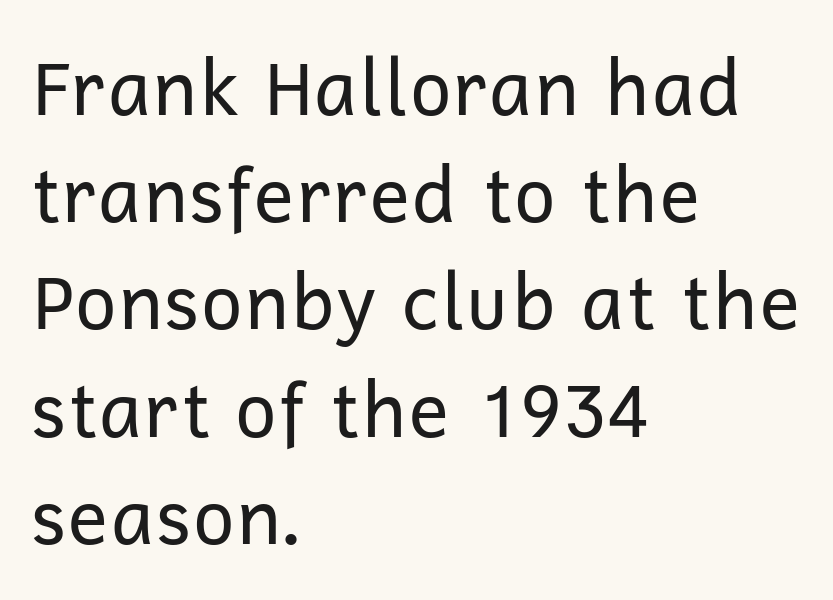
The image shows 75 px regular-weight sans-serif type, upright; set left-aligned, normal line spacing (1.43x), normal letter spacing, not underlined; low stroke contrast and a medium x-height.
